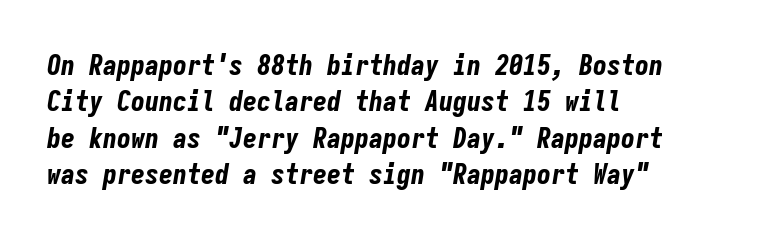
{"italic": "yes", "lean": "right", "slant_degrees": 9, "bold": "yes", "weight": "bold", "width": "condensed", "stroke_contrast": "low", "x_height": "medium", "monospaced": "yes", "underline": "no", "align": "left", "line_spacing": "normal", "line_spacing_ratio": 1.3, "letter_spacing": "normal", "letter_spacing_em": 0.0, "glyph_px": 28}
